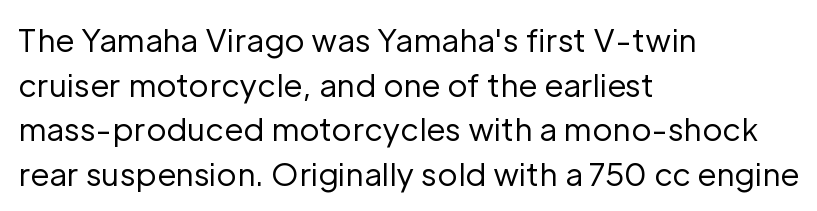
{"serif": "no", "italic": "no", "bold": "no", "weight": "regular", "width": "normal", "stroke_contrast": "low", "x_height": "medium", "monospaced": "no", "underline": "no", "align": "left", "line_spacing": "normal", "line_spacing_ratio": 1.44, "letter_spacing": "normal", "letter_spacing_em": 0.0, "glyph_px": 31}
